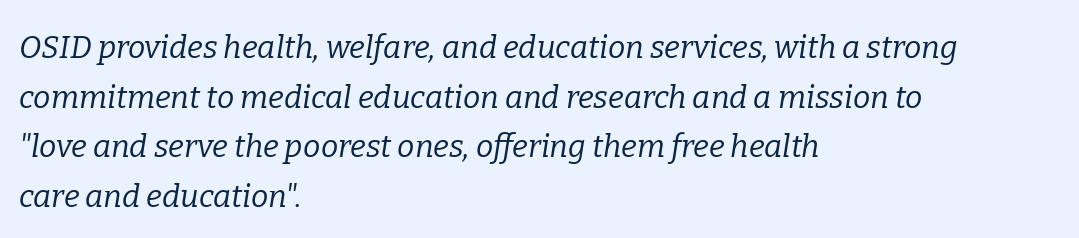
Stems and bowls with no extra thickness — not bold. Every character sits at an angle, as italics do. Casual observation: everything's shoved over to the left. A clean baseline with only descenders dipping below it. The space between consecutive lines is moderate.
